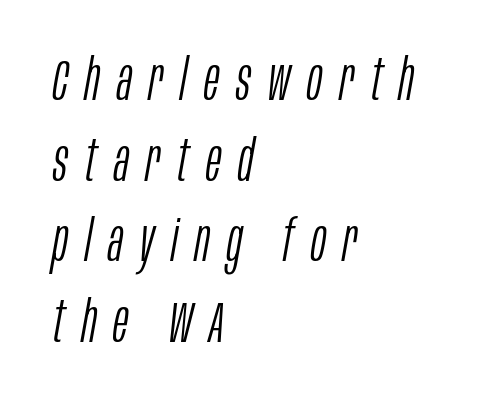
Q: Is the text bold? A: No.
Q: Is the text italic (slanted)? A: Yes, it leans right by about 10 degrees.
Q: Is the text underlined? A: No.
Q: How is the paragraph aligned? A: Left-aligned.
Q: Is the spacing between letters normal or unusually wide? A: Unusually wide.
Q: Is the spacing between lines tight, normal or loose? A: Normal.
Q: Width (condensed, normal, or wide)? A: Condensed.
Q: Stroke contrast? A: Low.
Q: x-height? A: Large.
Q: Monospaced? A: No.
